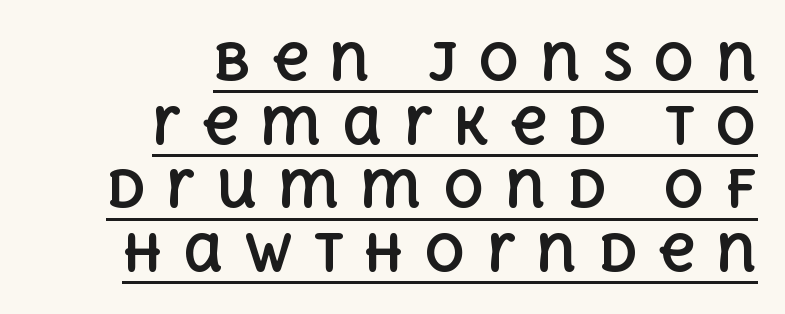
The image shows 51 px bold type, upright; set right-aligned, normal line spacing (1.25x), unusually wide letter spacing (+0.4 em), underlined; a large x-height.
